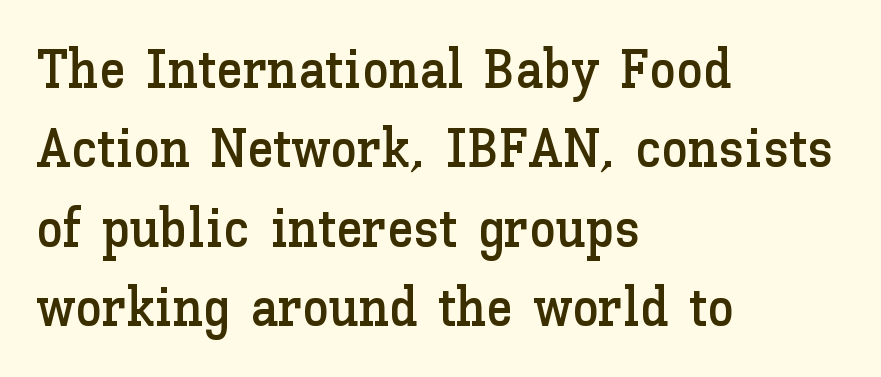
Q: Is the text italic (slanted)? A: No, it is upright.
Q: Is the text underlined? A: No.
Q: How is the paragraph aligned? A: Left-aligned.
Q: Is the spacing between letters normal or unusually wide? A: Normal.
Q: Is the spacing between lines tight, normal or loose? A: Normal.
Q: Width (condensed, normal, or wide)? A: Normal.
Q: Stroke contrast? A: Low.
Q: x-height? A: Medium.
Q: Monospaced? A: No.
